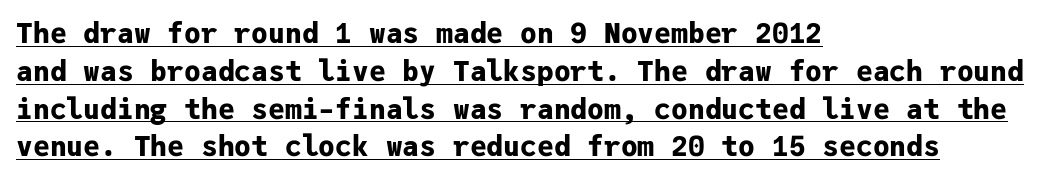
The image shows 28 px bold sans-serif type, upright, monospaced; set left-aligned, normal line spacing (1.35x), normal letter spacing, underlined; low stroke contrast and a medium x-height.
